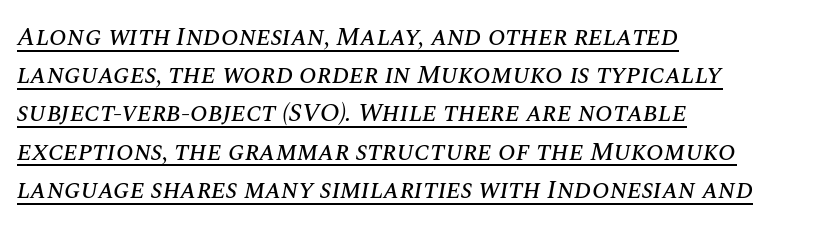
The image shows 26 px text type, italic (leaning right); set left-aligned, normal line spacing (1.47x), normal letter spacing, underlined.
